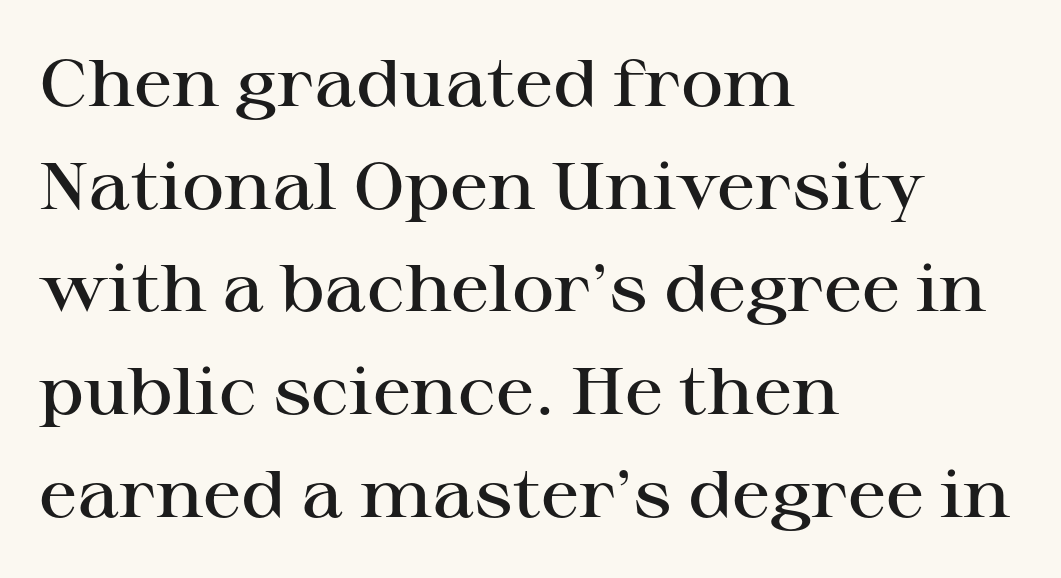
{"serif": "yes", "italic": "no", "bold": "semi", "weight": "semibold", "width": "wide", "stroke_contrast": "high", "x_height": "medium", "monospaced": "no", "underline": "no", "align": "left", "line_spacing": "normal", "line_spacing_ratio": 1.58, "letter_spacing": "normal", "letter_spacing_em": 0.0, "glyph_px": 65}
